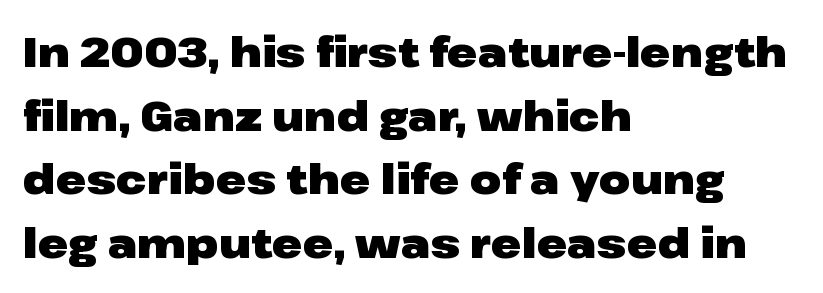
{"serif": "no", "italic": "no", "bold": "yes", "weight": "heavy", "width": "wide", "stroke_contrast": "low", "x_height": "medium", "monospaced": "no", "underline": "no", "align": "left", "line_spacing": "normal", "line_spacing_ratio": 1.55, "letter_spacing": "normal", "letter_spacing_em": 0.0, "glyph_px": 41}
